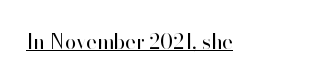
Between one letter and the next there's only the usual sliver of space. A roman cut, with each character standing at attention. The rendered words wear a rule along their underside. Heaviness? Minimal to ordinary, like unemphasized prose.
